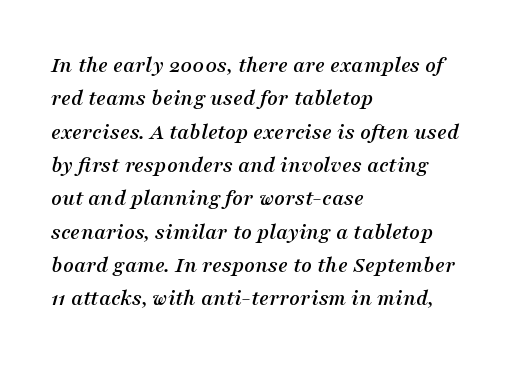
{"italic": "yes", "lean": "right", "slant_degrees": 16, "underline": "no", "align": "left", "line_spacing": "normal", "line_spacing_ratio": 1.45, "letter_spacing": "normal", "letter_spacing_em": 0.0, "glyph_px": 23}
